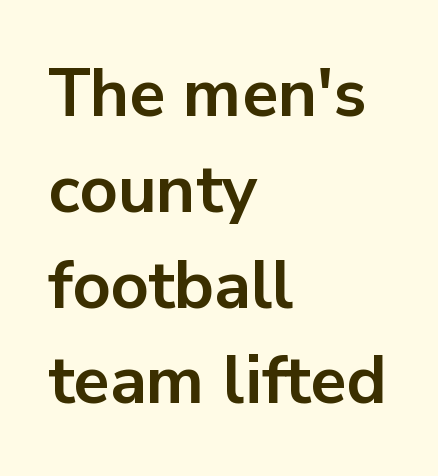
The image shows 67 px bold sans-serif type, upright; set left-aligned, normal line spacing (1.43x), normal letter spacing, not underlined; low stroke contrast and a medium x-height.
